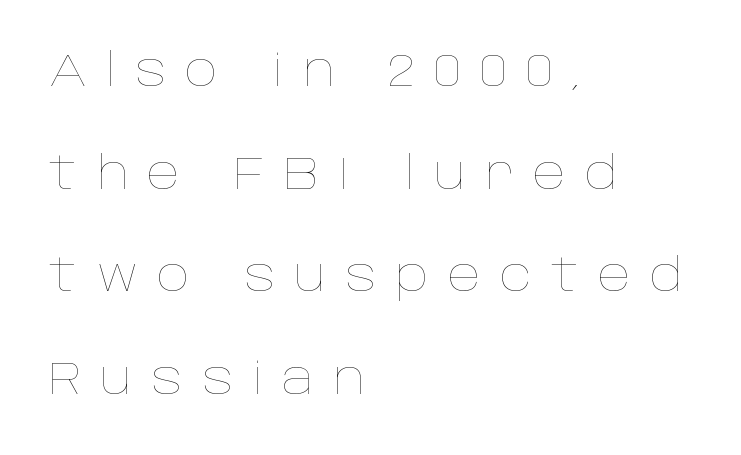
Q: Is the text bold? A: No.
Q: Is the text italic (slanted)? A: No, it is upright.
Q: Is the text underlined? A: No.
Q: How is the paragraph aligned? A: Left-aligned.
Q: Is the spacing between letters normal or unusually wide? A: Unusually wide.
Q: Is the spacing between lines tight, normal or loose? A: Loose.
Q: Width (condensed, normal, or wide)? A: Normal.
Q: Stroke contrast? A: Low.
Q: x-height? A: Large.
Q: Monospaced? A: No.
